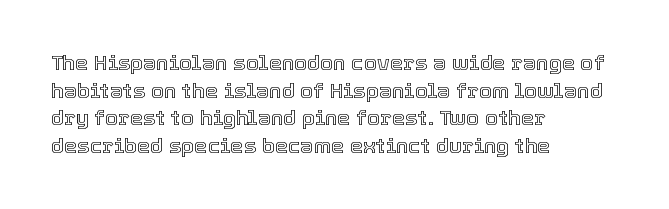
{"italic": "no", "underline": "no", "align": "left", "line_spacing": "normal", "line_spacing_ratio": 1.31, "letter_spacing": "normal", "letter_spacing_em": 0.0, "glyph_px": 21}
